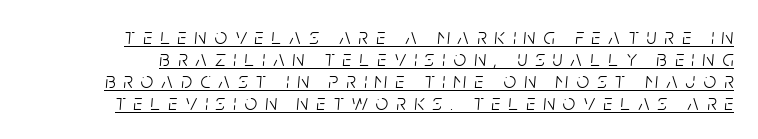
{"italic": "yes", "lean": "right", "slant_degrees": 5, "bold": "no", "underline": "yes", "line_spacing": "tight", "line_spacing_ratio": 1.0, "letter_spacing": "wide", "letter_spacing_em": 0.37, "glyph_px": 22}
